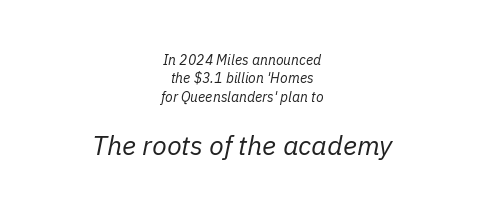
{"italic": "yes", "lean": "right", "slant_degrees": 11, "bold": "no", "underline": "no", "align": "center", "line_spacing": "normal", "line_spacing_ratio": 1.31, "letter_spacing": "normal", "letter_spacing_em": 0.0, "larger_block": "second", "size_ratio": 1.93, "glyph_px": 27}
